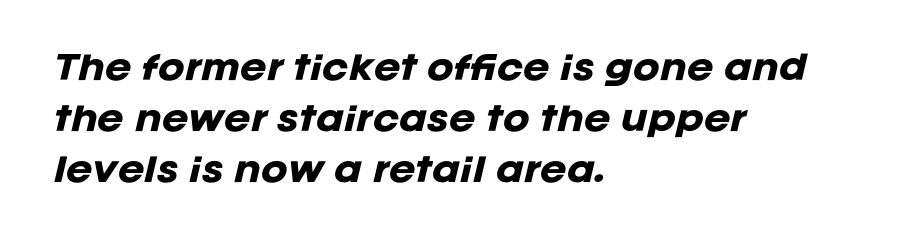
The image shows 32 px heavy type, italic (leaning right); set left-aligned, normal line spacing (1.59x), normal letter spacing, not underlined; low stroke contrast and a large x-height.
